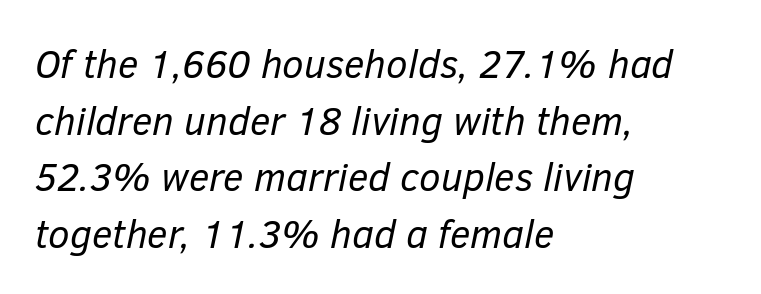
The letters advance in unequal steps, a hallmark of proportional type. Line beginnings align vertically; line endings do not. The vertical gap from one line to the next is medium. Compared with typical body copy, the letter spacing here is the same. The passage shown leans; its letterforms are oblique. Is the stroke heavy? The answer is a plain regular-or-lighter.
